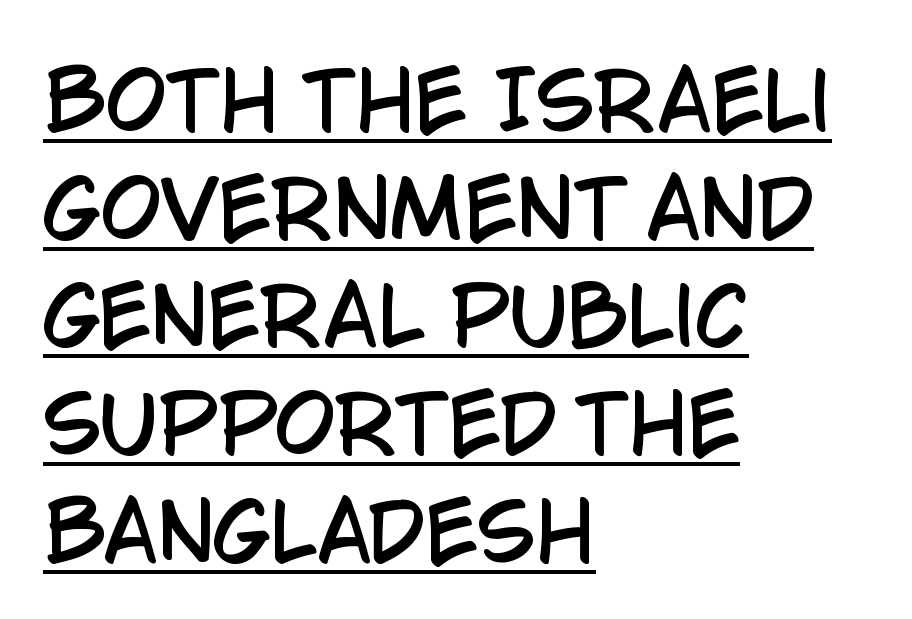
{"serif": "no", "italic": "no", "width": "condensed", "stroke_contrast": "low", "x_height": "large", "monospaced": "no", "underline": "yes", "align": "left", "line_spacing": "normal", "line_spacing_ratio": 1.38, "letter_spacing": "normal", "letter_spacing_em": 0.0, "glyph_px": 78}
